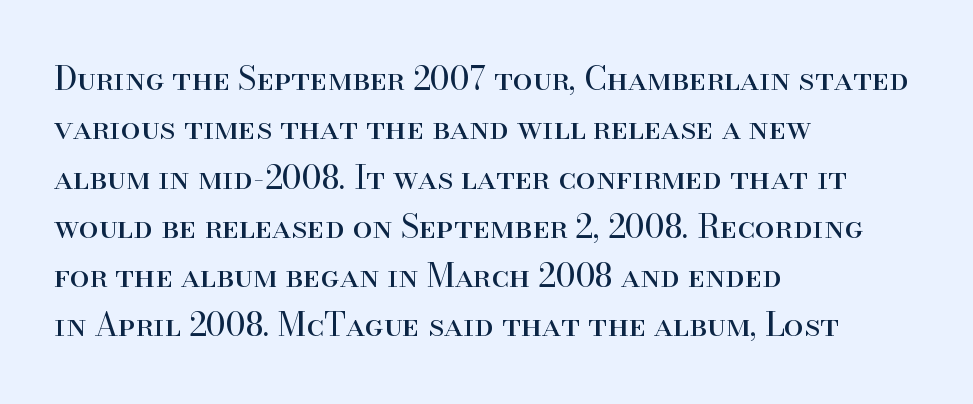
Old-style or modern, the face here clearly has serifs. Honestly, the row spacing looks completely unremarkable. Each stroke keeps to a modest, everyday thickness or less. Beneath every word, the page is bare.
